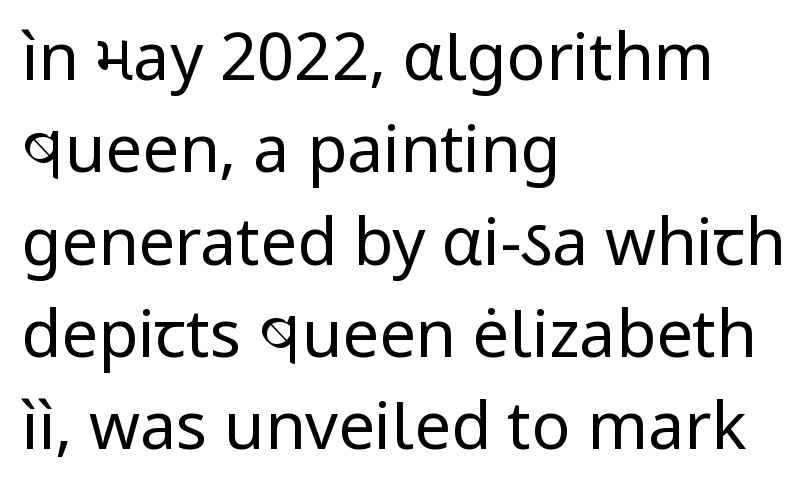
Q: Is the text bold? A: No.
Q: Is the text italic (slanted)? A: No, it is upright.
Q: Is the typeface a serif or a sans-serif typeface? A: Sans-serif.
Q: Is the text underlined? A: No.
Q: How is the paragraph aligned? A: Left-aligned.
Q: Is the spacing between letters normal or unusually wide? A: Normal.
Q: Is the spacing between lines tight, normal or loose? A: Normal.
Q: Width (condensed, normal, or wide)? A: Normal.
Q: Stroke contrast? A: Low.
Q: x-height? A: Medium.
Q: Monospaced? A: No.
